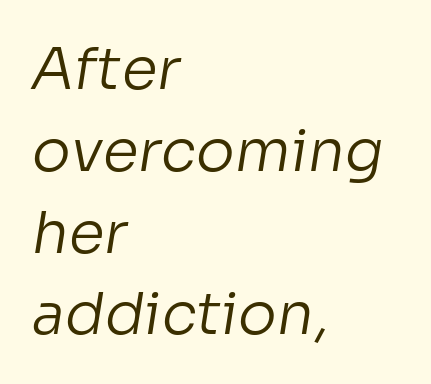
Q: Is the text bold? A: No.
Q: Is the typeface a serif or a sans-serif typeface? A: Sans-serif.
Q: Is the text underlined? A: No.
Q: How is the paragraph aligned? A: Left-aligned.
Q: Is the spacing between letters normal or unusually wide? A: Normal.
Q: Is the spacing between lines tight, normal or loose? A: Normal.
Q: Width (condensed, normal, or wide)? A: Normal.
Q: Stroke contrast? A: Low.
Q: x-height? A: Medium.
Q: Monospaced? A: No.
